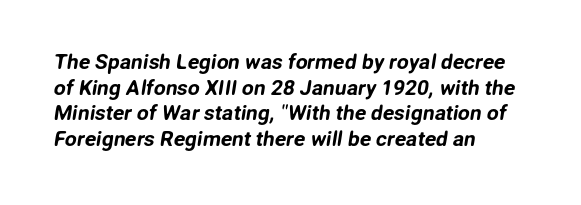
The image shows 21 px text type; set left-aligned, line spacing 1.22x, normal letter spacing, not underlined.
